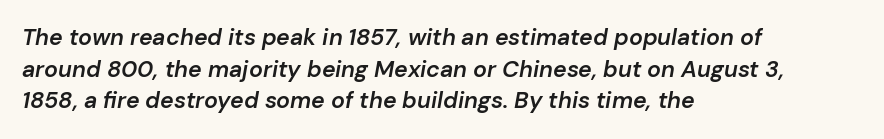
{"italic": "yes", "lean": "right", "slant_degrees": 10, "bold": "semi", "underline": "no", "align": "left", "line_spacing": "normal", "line_spacing_ratio": 1.38, "letter_spacing": "normal", "letter_spacing_em": 0.0, "glyph_px": 23}
